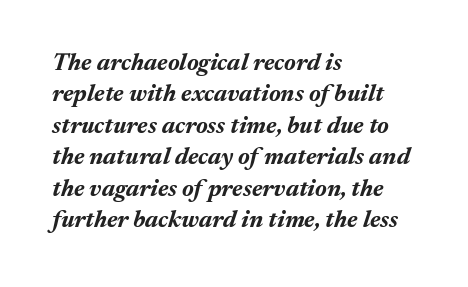
{"italic": "yes", "lean": "right", "slant_degrees": 17, "bold": "yes", "underline": "no", "align": "left", "line_spacing": "normal", "line_spacing_ratio": 1.31, "letter_spacing": "normal", "letter_spacing_em": 0.0, "glyph_px": 24}
